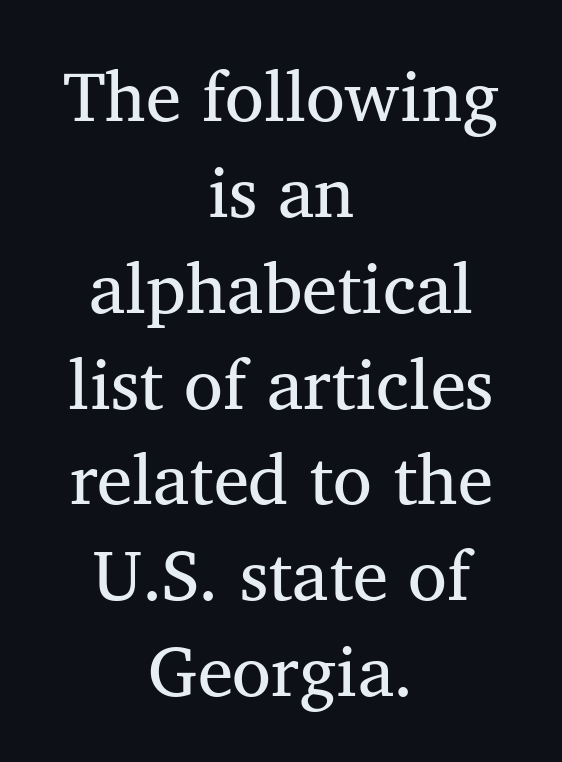
{"serif": "yes", "italic": "no", "bold": "no", "weight": "regular", "width": "normal", "stroke_contrast": "medium", "x_height": "medium", "monospaced": "no", "underline": "no", "align": "center", "line_spacing": "normal", "line_spacing_ratio": 1.35, "letter_spacing": "normal", "letter_spacing_em": 0.0, "glyph_px": 71}
